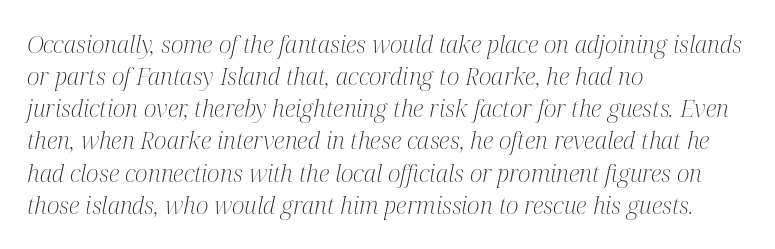
The image shows 24 px text type, italic (leaning right); set left-aligned, normal line spacing (1.34x), normal letter spacing, not underlined.
